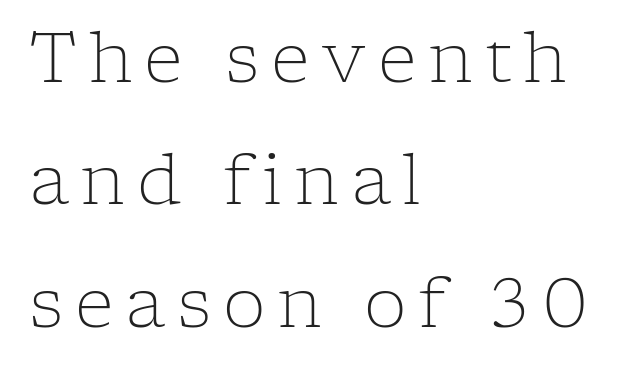
The image shows 68 px light serif type, upright; set left-aligned, line spacing 1.8x, not underlined; low stroke contrast and a medium x-height.
